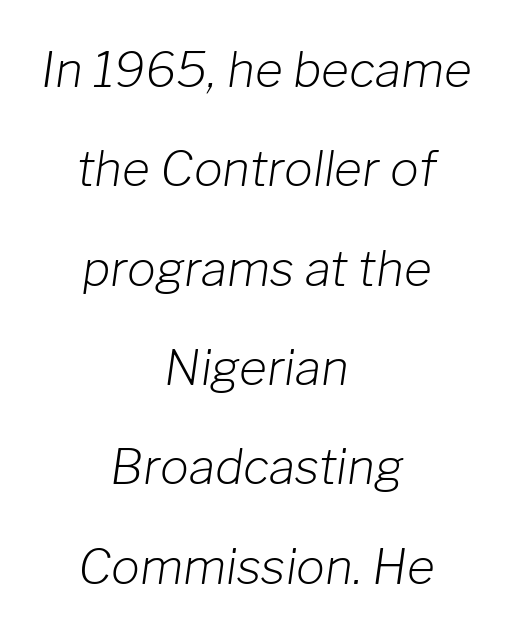
The image shows 48 px light type, italic (leaning right); set centered, loose line spacing (2.07x), normal letter spacing, not underlined; low stroke contrast and a medium x-height.
